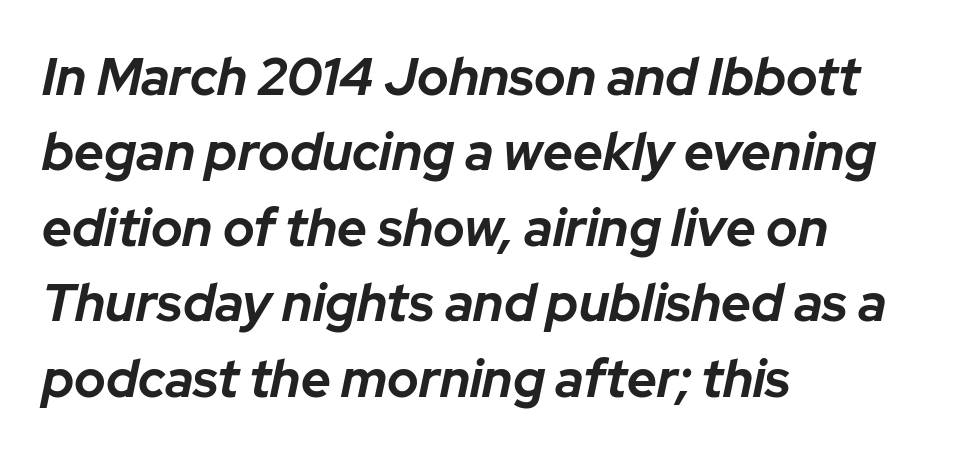
The passage shown is not underscored anywhere. Think of a printed novel: that variable character pitch is what you see here. These lines sit exactly where default settings would place them. These lines keep a tight, regular rhythm from letter to letter.
